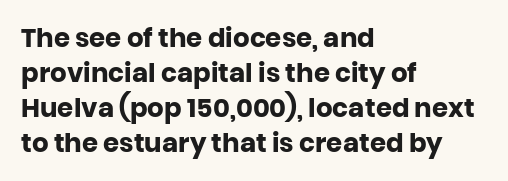
{"italic": "no", "bold": "yes", "underline": "no", "align": "left", "line_spacing": "normal", "line_spacing_ratio": 1.34, "letter_spacing": "normal", "letter_spacing_em": 0.0, "glyph_px": 26}
